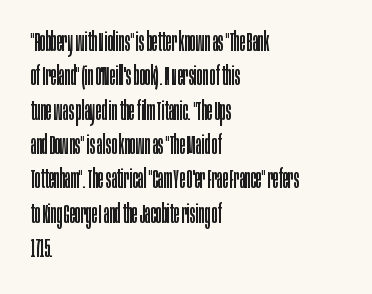
The image shows 26 px text type, upright; set left-aligned, normal line spacing (1.32x), normal letter spacing, not underlined.
